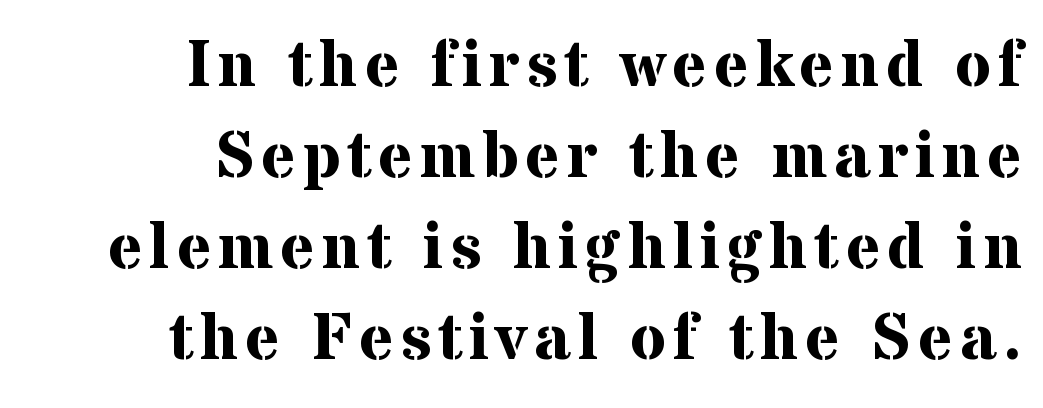
{"serif": "yes", "italic": "no", "bold": "yes", "weight": "bold", "width": "normal", "stroke_contrast": "medium", "x_height": "medium", "monospaced": "no", "underline": "no", "align": "right", "line_spacing": "normal", "line_spacing_ratio": 1.38, "glyph_px": 66}
